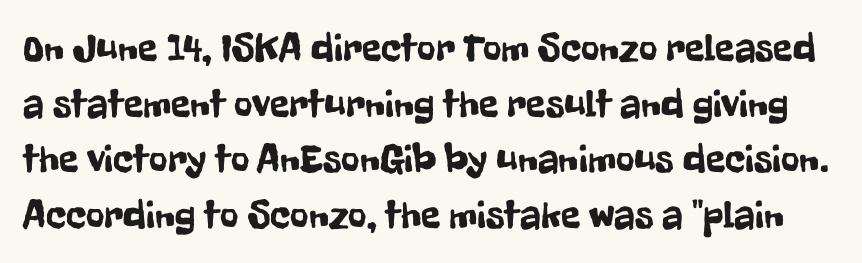
Q: Is the text italic (slanted)? A: No, it is upright.
Q: Is the typeface a serif or a sans-serif typeface? A: Sans-serif.
Q: Is the text underlined? A: No.
Q: Is the spacing between letters normal or unusually wide? A: Normal.
Q: Is the spacing between lines tight, normal or loose? A: Normal.
Q: Width (condensed, normal, or wide)? A: Condensed.
Q: Stroke contrast? A: Low.
Q: x-height? A: Medium.
Q: Monospaced? A: No.
